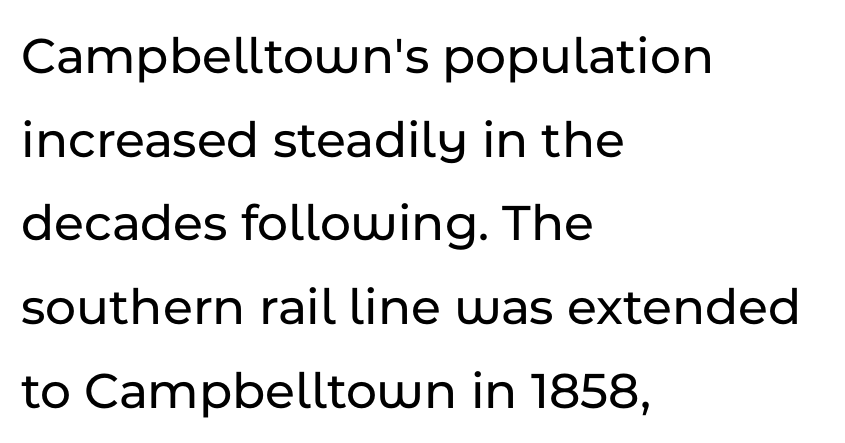
Q: Is the text italic (slanted)? A: No, it is upright.
Q: Is the typeface a serif or a sans-serif typeface? A: Sans-serif.
Q: Is the text underlined? A: No.
Q: How is the paragraph aligned? A: Left-aligned.
Q: Is the spacing between letters normal or unusually wide? A: Normal.
Q: Is the spacing between lines tight, normal or loose? A: Normal.
Q: Width (condensed, normal, or wide)? A: Normal.
Q: Stroke contrast? A: Low.
Q: x-height? A: Medium.
Q: Monospaced? A: No.
